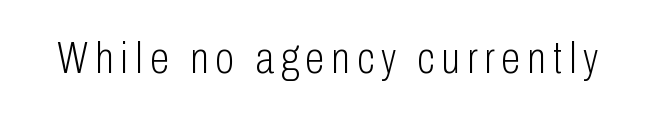
Letters rest on an invisible, unmarked baseline. Grotesque or geometric, the face here clearly has no serifs. Do the characters align in a grid? No, the font is proportional. Do the letters lean? They stand straight.
